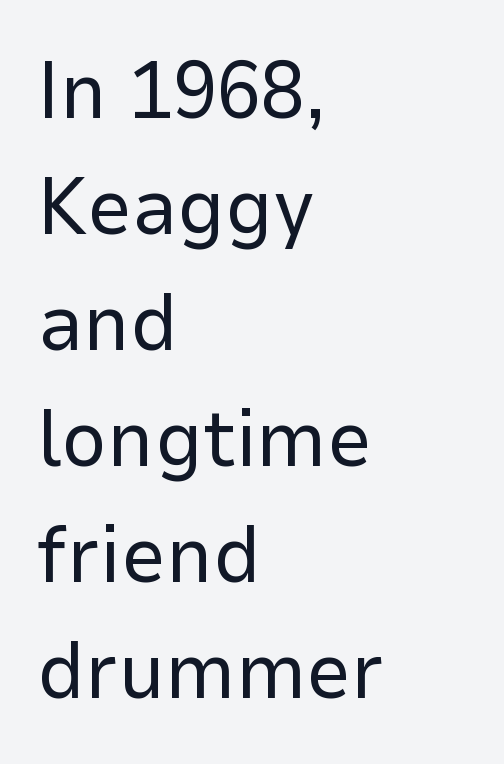
The lines in this sample share a left origin and differ only in where they stop. The strokes are not fattened; the text isn't bold. No italicization has been applied; the sample stays upright. The foot of each line stays bare and open. How are the letters spaced? Ordinarily, with no added tracking. Do the characters align in a grid? No, the font is proportional.
